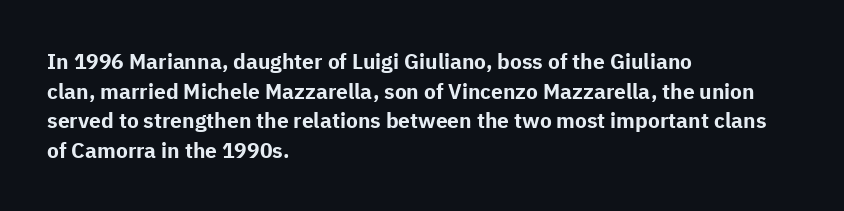
The vertical gap from one line to the next is medium. Beneath every word, the page is bare. Nothing unusual about the tracking: characters are spaced as the font intends. Its strokes are broad and dark, the hallmark of bold type. This sample uses an upright cut, with every glyph sitting square on the baseline. If you drew a ruler down the left edge, every line would touch it.
